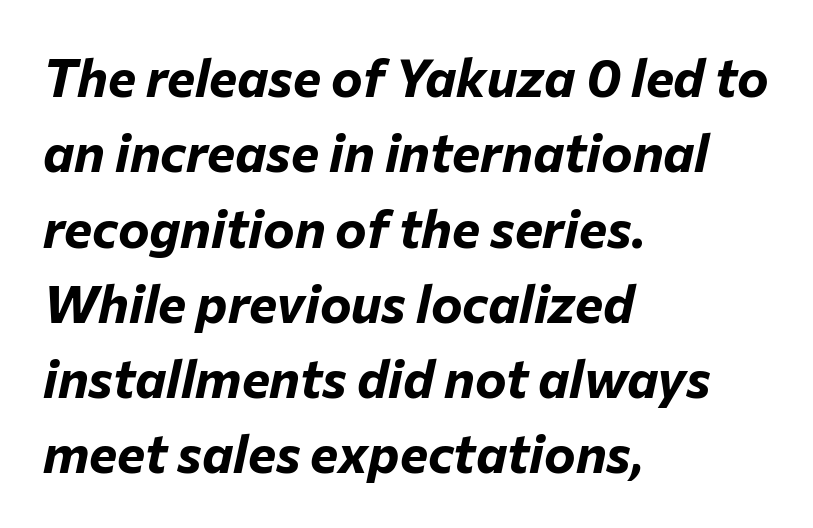
{"italic": "yes", "lean": "right", "slant_degrees": 12, "bold": "yes", "weight": "bold", "width": "normal", "stroke_contrast": "low", "x_height": "medium", "monospaced": "no", "underline": "no", "align": "left", "line_spacing": "normal", "line_spacing_ratio": 1.42, "letter_spacing": "normal", "letter_spacing_em": 0.0, "glyph_px": 53}
